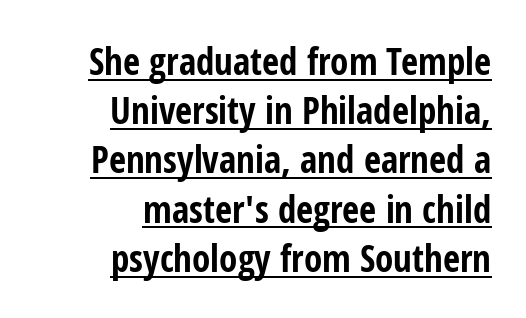
Q: Is the text bold? A: Yes.
Q: Is the text italic (slanted)? A: No, it is upright.
Q: Is the typeface a serif or a sans-serif typeface? A: Sans-serif.
Q: Is the text underlined? A: Yes.
Q: How is the paragraph aligned? A: Right-aligned.
Q: Is the spacing between letters normal or unusually wide? A: Normal.
Q: Is the spacing between lines tight, normal or loose? A: Normal.
Q: Width (condensed, normal, or wide)? A: Condensed.
Q: Stroke contrast? A: Low.
Q: x-height? A: Medium.
Q: Monospaced? A: No.
